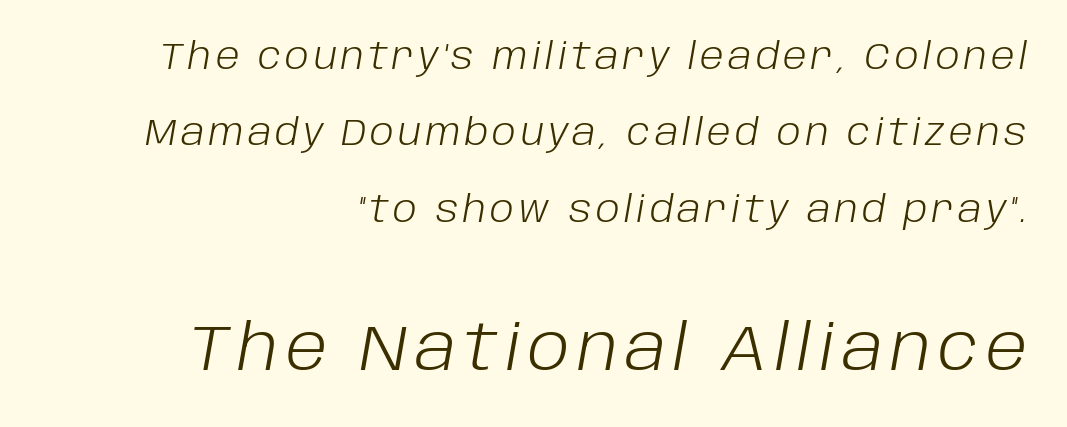
The image shows 63 px light type, italic (leaning right); set right-aligned, loose line spacing (2.12x), not underlined; the second (bottom) block is 1.75x larger; low stroke contrast and a large x-height.
